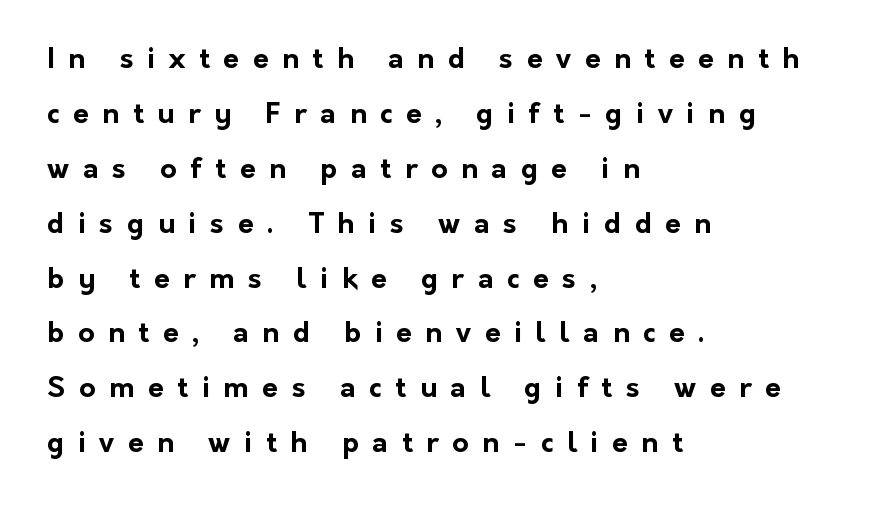
Q: Is the text bold? A: Yes.
Q: Is the text italic (slanted)? A: No, it is upright.
Q: Is the typeface a serif or a sans-serif typeface? A: Sans-serif.
Q: Is the text underlined? A: No.
Q: How is the paragraph aligned? A: Left-aligned.
Q: Is the spacing between letters normal or unusually wide? A: Unusually wide.
Q: Is the spacing between lines tight, normal or loose? A: Loose.
Q: Width (condensed, normal, or wide)? A: Normal.
Q: Stroke contrast? A: Low.
Q: x-height? A: Medium.
Q: Monospaced? A: No.
